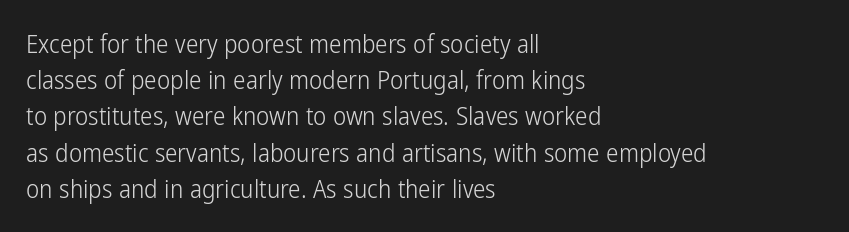
The cut favours lightness, reaching ordinary text weight at its darkest. Left-aligned paragraph, ragged on the right. There is no visible air inserted between adjacent glyphs. Has an underline been added? It has not. Upright lettering throughout. Leading matches the norm, producing a regular column.
